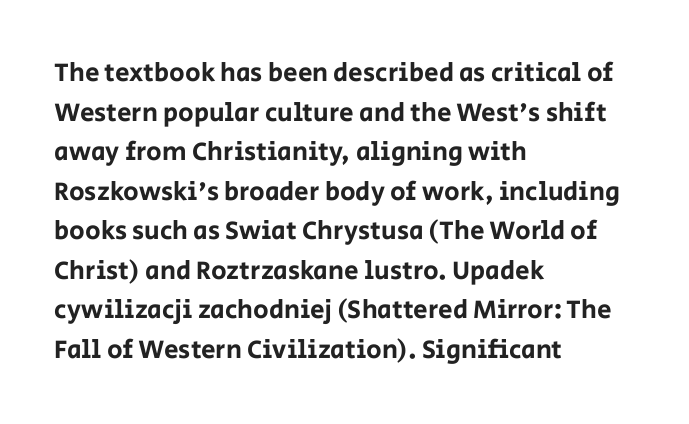
Interline gaps are of average width in this sample. The type sits square on the baseline with zero lean. Just letters on the line, the space beneath them empty. Students, note that the glyphs here touch the page at normal intervals. The rendering anchors every line to the left-hand side.
